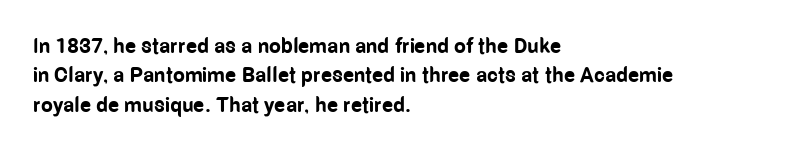
{"italic": "no", "bold": "yes", "underline": "no", "align": "left", "line_spacing": "normal", "line_spacing_ratio": 1.4, "letter_spacing": "normal", "letter_spacing_em": 0.0, "glyph_px": 21}
